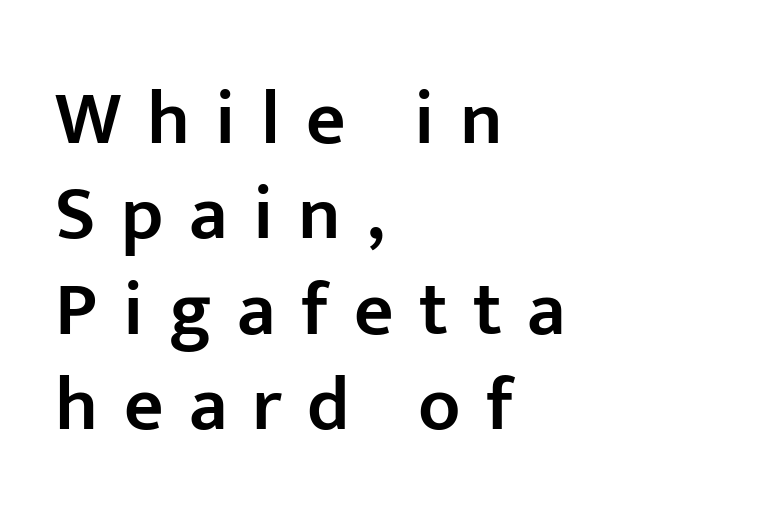
{"serif": "no", "italic": "no", "bold": "semi", "weight": "semibold", "width": "normal", "stroke_contrast": "low", "x_height": "medium", "monospaced": "no", "underline": "no", "align": "left", "line_spacing_ratio": 1.24, "letter_spacing": "wide", "letter_spacing_em": 0.33, "glyph_px": 77}
